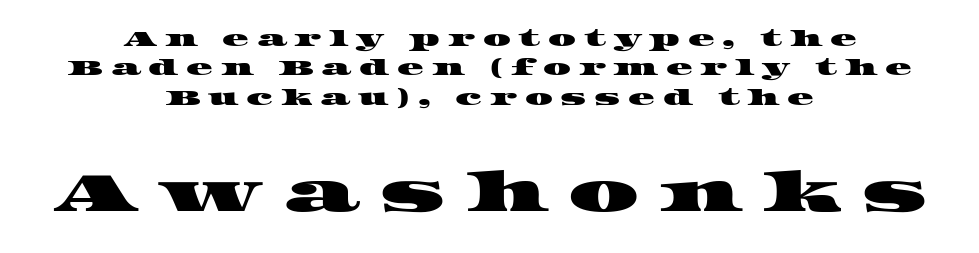
Q: Is the typeface a serif or a sans-serif typeface? A: Serif.
Q: Is the text underlined? A: No.
Q: How is the paragraph aligned? A: Centered.
Q: Is the spacing between letters normal or unusually wide? A: Unusually wide.
Q: Is the spacing between lines tight, normal or loose? A: Normal.
Q: Which block of text is set in a larger size, the first (top) or the second (bottom)? A: The second (bottom) one.
Q: Width (condensed, normal, or wide)? A: Wide.
Q: Stroke contrast? A: High.
Q: x-height? A: Large.
Q: Monospaced? A: No.
